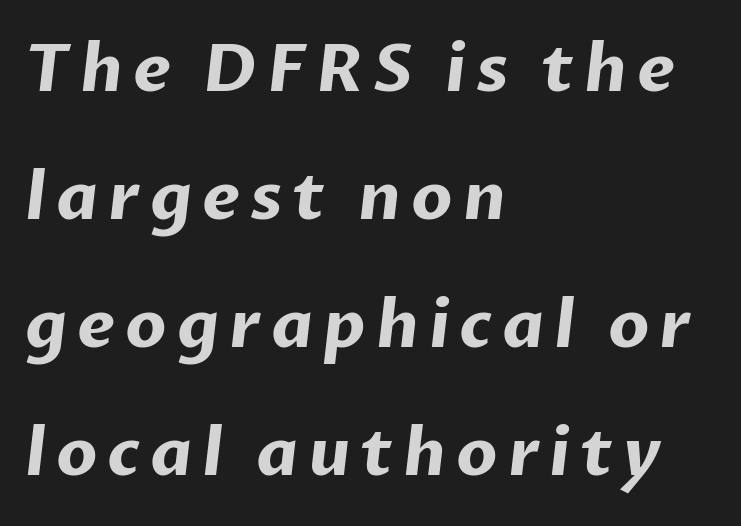
{"serif": "no", "bold": "yes", "weight": "bold", "width": "normal", "stroke_contrast": "low", "x_height": "medium", "monospaced": "no", "underline": "no", "align": "left", "line_spacing": "loose", "line_spacing_ratio": 1.94, "glyph_px": 66}
